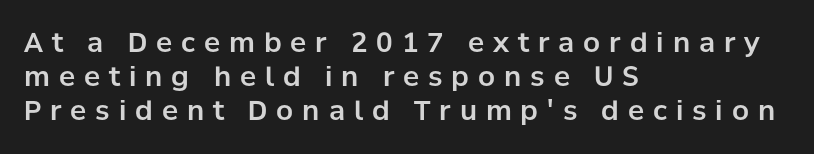
Q: Is the text italic (slanted)? A: No, it is upright.
Q: Is the text underlined? A: No.
Q: How is the paragraph aligned? A: Left-aligned.
Q: Is the spacing between letters normal or unusually wide? A: Unusually wide.
Q: Is the spacing between lines tight, normal or loose? A: Normal.
